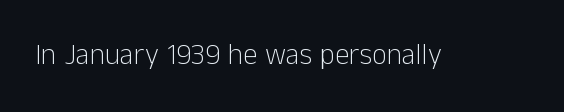
Q: Is the text bold? A: No.
Q: Is the text italic (slanted)? A: No, it is upright.
Q: Is the typeface a serif or a sans-serif typeface? A: Sans-serif.
Q: Is the text underlined? A: No.
Q: Is the spacing between letters normal or unusually wide? A: Normal.
Q: Width (condensed, normal, or wide)? A: Normal.
Q: Stroke contrast? A: Low.
Q: x-height? A: Medium.
Q: Monospaced? A: No.
